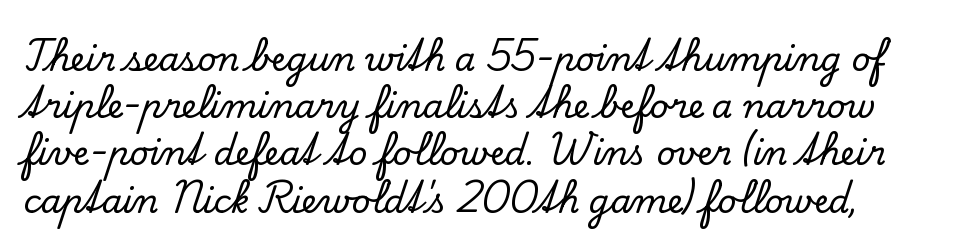
Q: Is the text italic (slanted)? A: Yes.
Q: Is the typeface a serif or a sans-serif typeface? A: Serif.
Q: Is the text underlined? A: No.
Q: Is the spacing between letters normal or unusually wide? A: Normal.
Q: Is the spacing between lines tight, normal or loose? A: Normal.
Q: Width (condensed, normal, or wide)? A: Normal.
Q: Stroke contrast? A: Low.
Q: x-height? A: Small.
Q: Monospaced? A: No.
